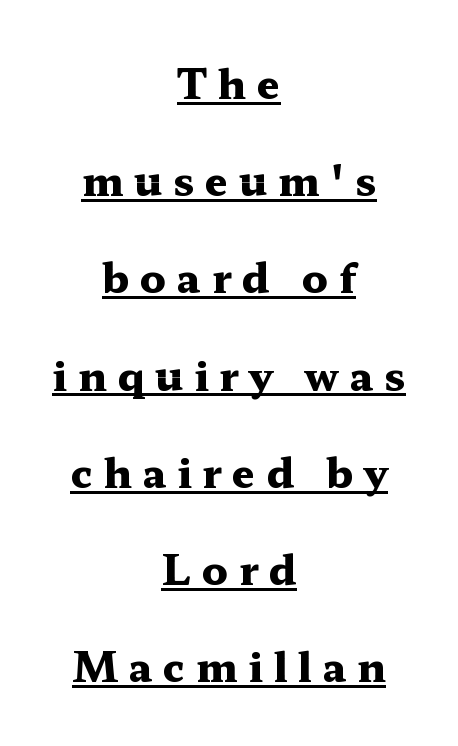
The image shows 41 px heavy, wide serif type, upright; set centered, loose line spacing (2.37x), unusually wide letter spacing (+0.26 em), underlined; medium stroke contrast and a medium x-height.
